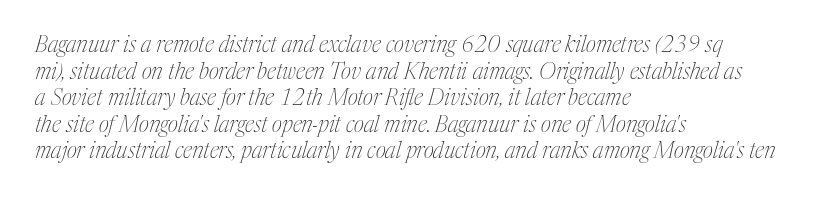
Nothing unusual about the tracking: characters are spaced as the font intends. The text block is weighted toward the left margin, trailing off unevenly rightward. Beneath every word, the page is bare. Is this a heavy cut? Hardly; it is regular or lighter.
